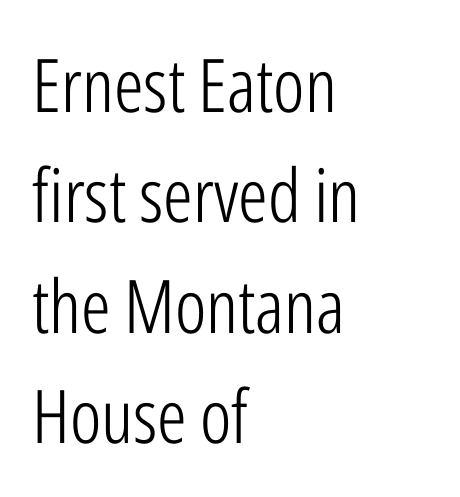
{"serif": "no", "italic": "no", "bold": "no", "weight": "light", "width": "condensed", "stroke_contrast": "low", "x_height": "medium", "monospaced": "no", "underline": "no", "align": "left", "line_spacing": "normal", "line_spacing_ratio": 1.49, "letter_spacing": "normal", "letter_spacing_em": 0.0, "glyph_px": 74}
